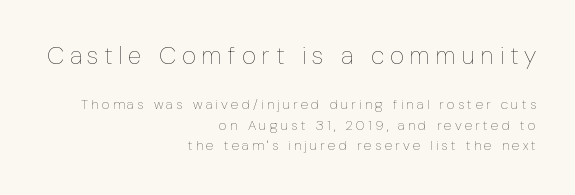
The image shows 25 px text type, upright; set right-aligned, normal line spacing (1.46x), unusually wide letter spacing (+0.23 em), not underlined; the first (top) block is 1.79x larger.
